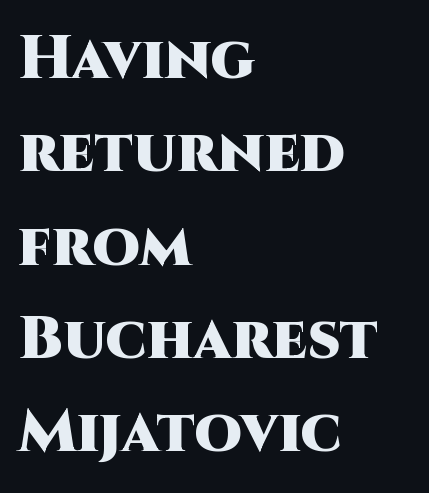
The image shows 61 px heavy sans-serif type, upright; set left-aligned, normal line spacing (1.53x), normal letter spacing, not underlined; high stroke contrast and a large x-height.
